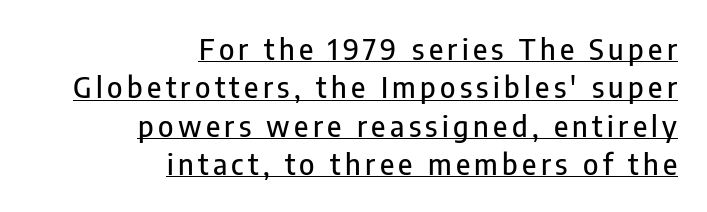
{"serif": "no", "italic": "no", "width": "condensed", "stroke_contrast": "low", "x_height": "medium", "monospaced": "no", "underline": "yes", "align": "right", "line_spacing": "normal", "line_spacing_ratio": 1.32, "glyph_px": 29}
